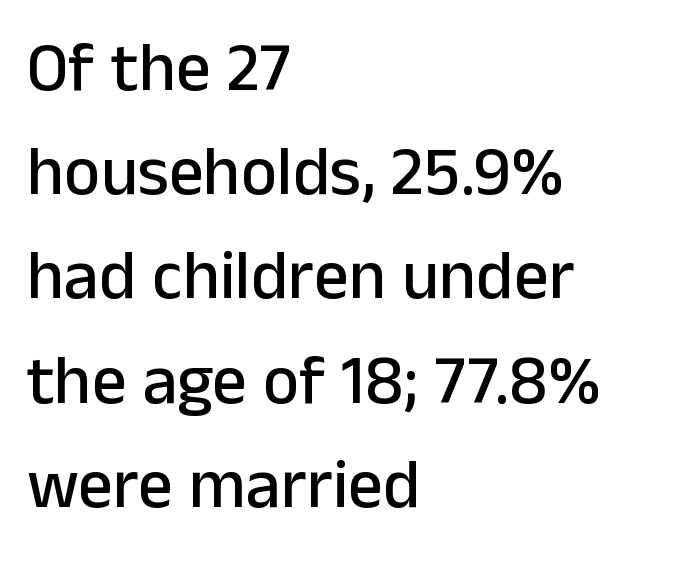
The image shows 69 px sans-serif type, upright; set left-aligned, normal line spacing (1.51x), normal letter spacing, not underlined; low stroke contrast and a medium x-height.
